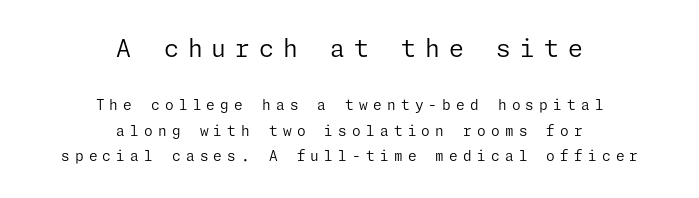
The image shows 24 px text type, upright; set centered, line spacing 1.8x, unusually wide letter spacing (+0.37 em), not underlined; the first (top) block is 1.71x larger.
